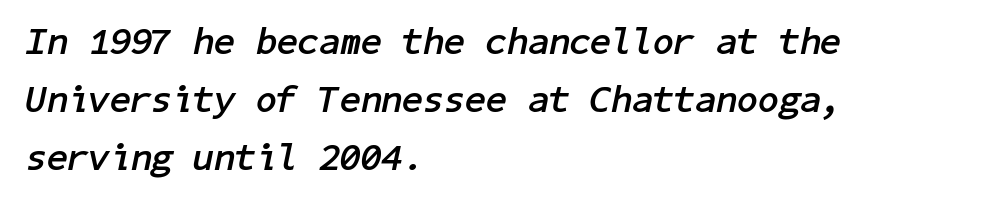
Q: Is the text bold? A: Yes.
Q: Is the text italic (slanted)? A: Yes, it leans right by about 11 degrees.
Q: Is the text underlined? A: No.
Q: How is the paragraph aligned? A: Left-aligned.
Q: Is the spacing between letters normal or unusually wide? A: Normal.
Q: Is the spacing between lines tight, normal or loose? A: Normal.
Q: Width (condensed, normal, or wide)? A: Normal.
Q: Stroke contrast? A: Low.
Q: x-height? A: Medium.
